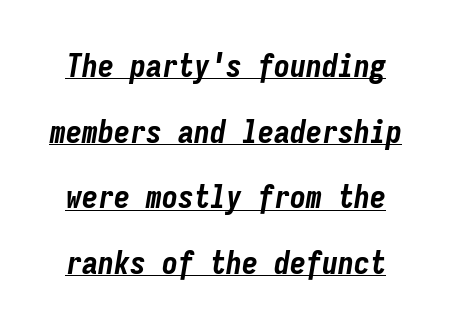
Q: Is the text bold? A: Yes.
Q: Is the text italic (slanted)? A: Yes, it leans right by about 9 degrees.
Q: Is the text underlined? A: Yes.
Q: Is the spacing between letters normal or unusually wide? A: Normal.
Q: Is the spacing between lines tight, normal or loose? A: Loose.
Q: Width (condensed, normal, or wide)? A: Condensed.
Q: Stroke contrast? A: Low.
Q: x-height? A: Medium.
Q: Monospaced? A: Yes.
